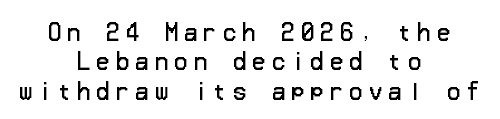
The image shows 22 px text type, upright; set centered, normal line spacing (1.33x), unusually wide letter spacing (+0.28 em), not underlined.
